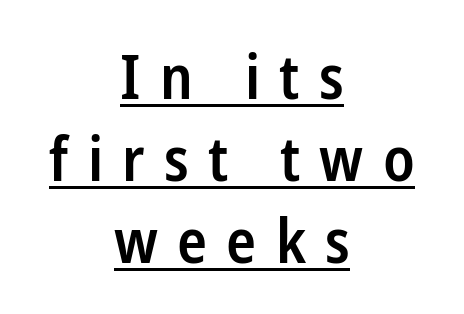
The image shows 62 px semibold, condensed sans-serif type, upright; set centered, normal line spacing (1.32x), unusually wide letter spacing (+0.31 em), underlined; low stroke contrast and a medium x-height.
